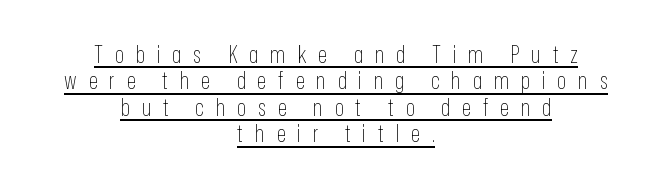
Q: Is the text bold? A: No.
Q: Is the text italic (slanted)? A: No, it is upright.
Q: Is the text underlined? A: Yes.
Q: How is the paragraph aligned? A: Centered.
Q: Is the spacing between letters normal or unusually wide? A: Unusually wide.
Q: Is the spacing between lines tight, normal or loose? A: Tight.
